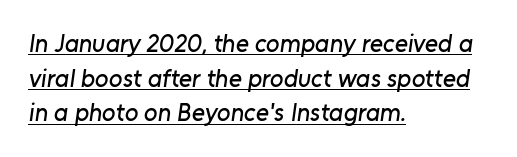
What's the leading like? Ordinary, nothing unusual. How are the letters spaced? Ordinarily, with no added tracking. Horizontally, the lines are justified to the leading edge only. This sample carries an underscore along the baseline area.
